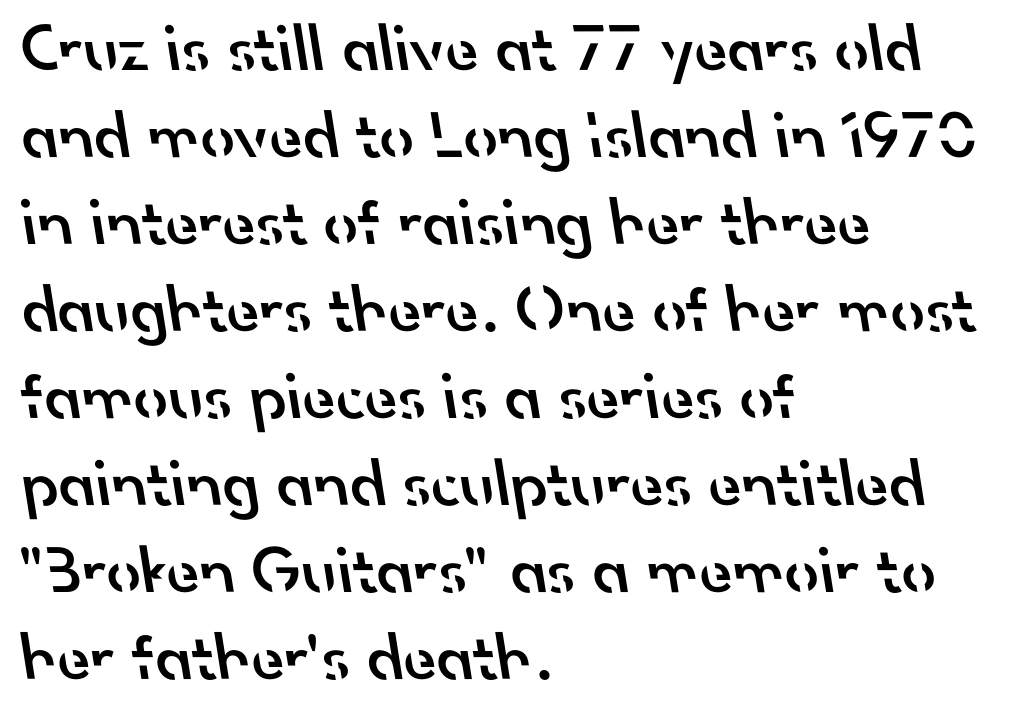
Beneath every word, the page is bare. The passage shown has conventional tracking throughout. Classification — sans serif. Interline gaps are of average width in this sample.
